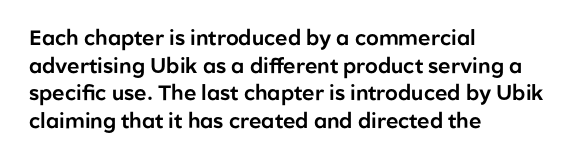
Every character sits straight up, as roman type does. Decoration check: the copy has no underline. A normal amount of white space separates one row of letters from the next. The passage shown has conventional tracking throughout.
